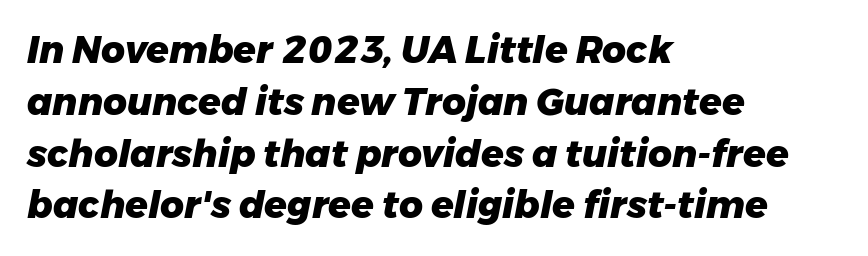
Q: Is the text bold? A: Yes.
Q: Is the text italic (slanted)? A: Yes, it leans right by about 11 degrees.
Q: Is the text underlined? A: No.
Q: How is the paragraph aligned? A: Left-aligned.
Q: Is the spacing between letters normal or unusually wide? A: Normal.
Q: Is the spacing between lines tight, normal or loose? A: Normal.
Q: Width (condensed, normal, or wide)? A: Normal.
Q: Stroke contrast? A: Low.
Q: x-height? A: Medium.
Q: Monospaced? A: No.
